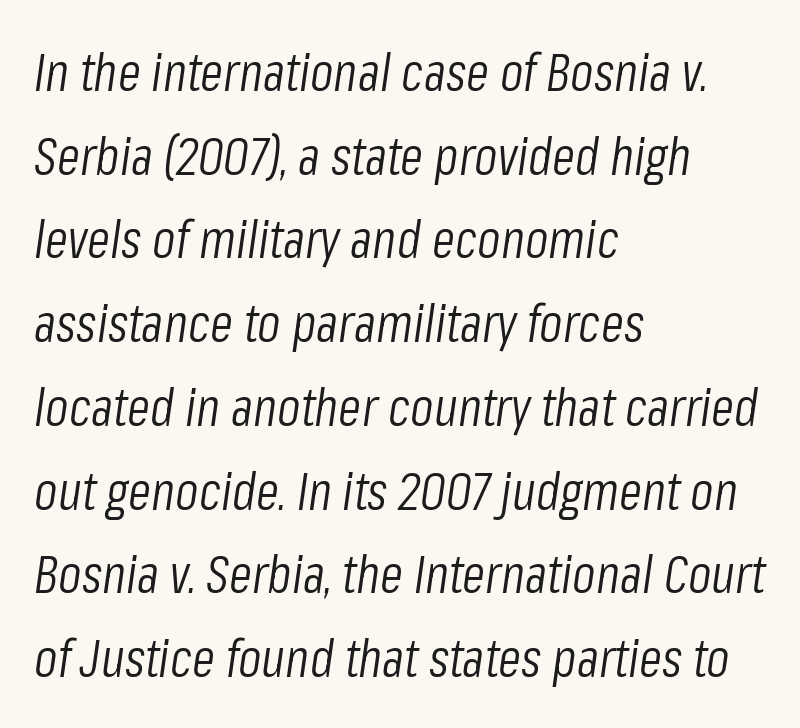
{"italic": "yes", "lean": "right", "slant_degrees": 8, "bold": "no", "weight": "light", "width": "condensed", "stroke_contrast": "low", "x_height": "medium", "monospaced": "no", "underline": "no", "align": "left", "line_spacing": "normal", "line_spacing_ratio": 1.58, "letter_spacing": "normal", "letter_spacing_em": 0.0, "glyph_px": 53}
